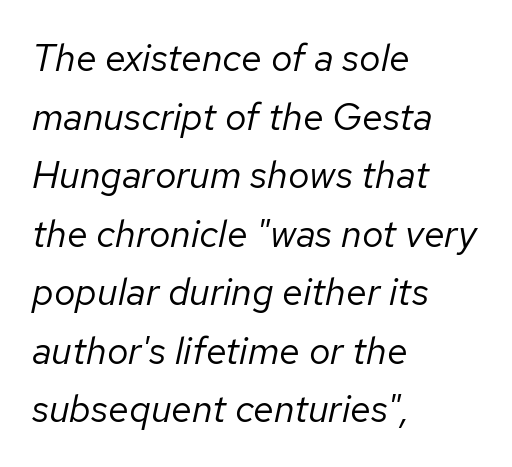
The image shows 38 px regular-weight type, italic (leaning right); set left-aligned, normal line spacing (1.54x), normal letter spacing, not underlined; low stroke contrast and a medium x-height.
